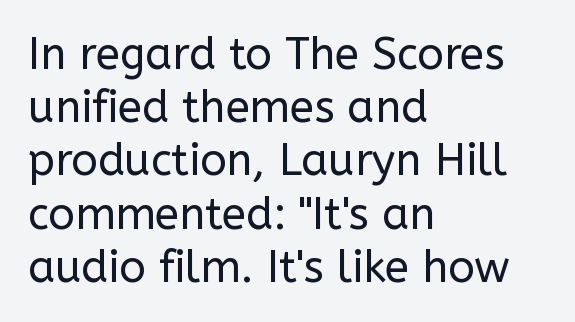
Varying glyph widths throughout — classic text-font behaviour. The typesetting does not lean heavy: it is not bold. To sum up the face: it is a sans, with no serifs. Style check: upright. This rendering features lettering with no underline.
